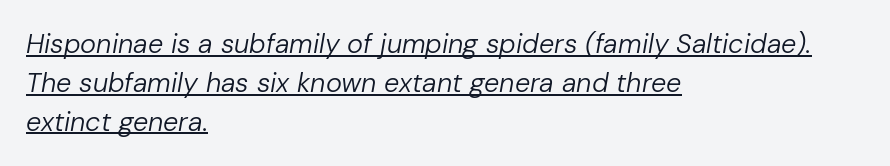
The image shows 27 px text type, italic (leaning right); set left-aligned, normal line spacing (1.44x), normal letter spacing, underlined.
